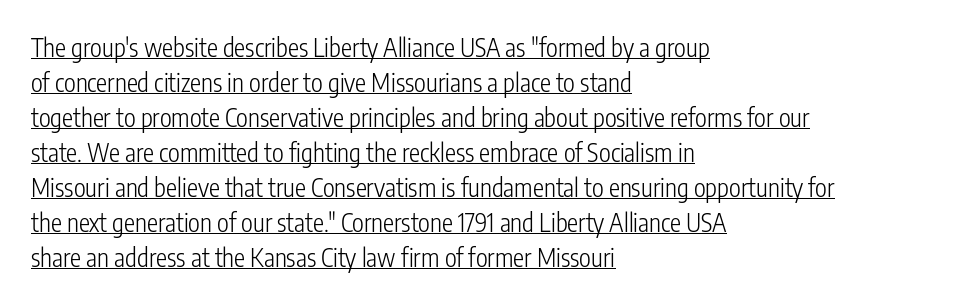
Where is the straight margin? On the left. Every stem runs plumb, perpendicular to the baseline. The lettering is marked with a stroke running underneath it. You could call the tracking neutral — neither tight nor loose. The typesetting does not lean heavy: it is not bold.
